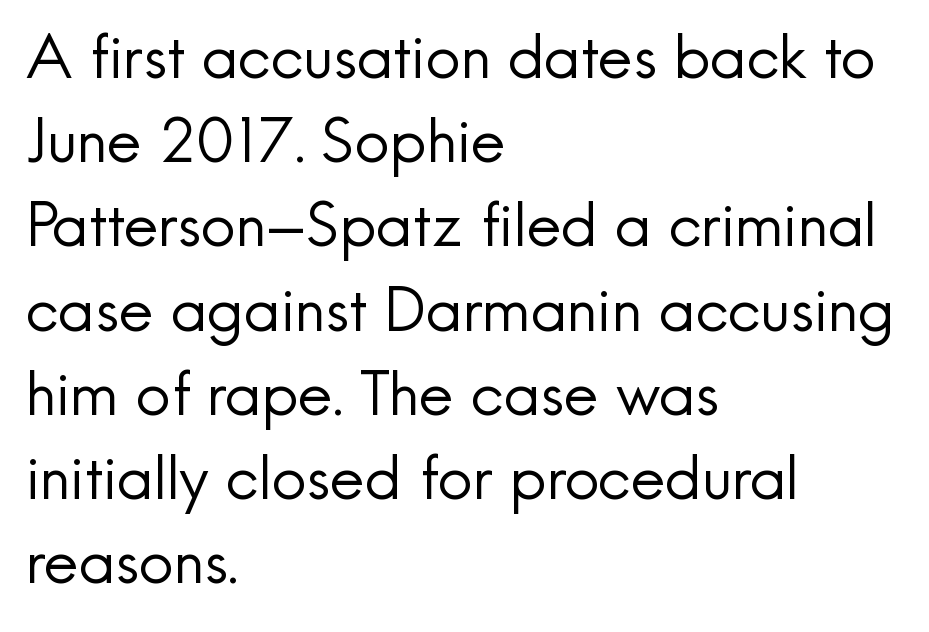
The image shows 61 px regular-weight sans-serif type, upright; set left-aligned, normal line spacing (1.38x), normal letter spacing, not underlined; a small x-height.
